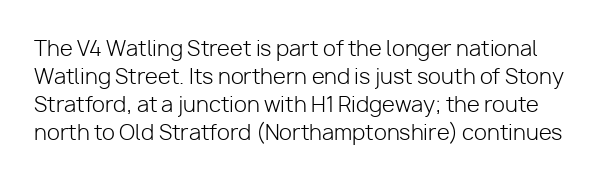
The image shows 21 px text type, upright; set normal line spacing (1.34x), normal letter spacing, not underlined.
